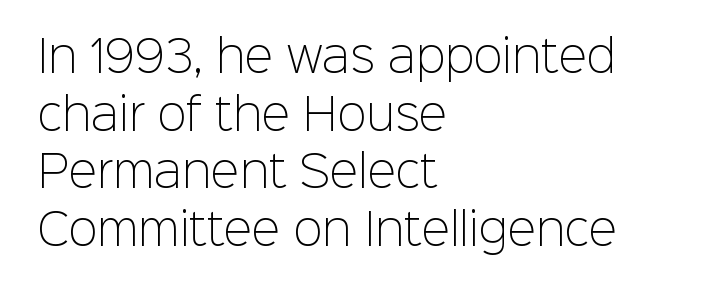
{"serif": "no", "italic": "no", "bold": "no", "weight": "light", "width": "normal", "stroke_contrast": "low", "x_height": "medium", "monospaced": "no", "underline": "no", "align": "left", "line_spacing": "normal", "line_spacing_ratio": 1.34, "letter_spacing": "normal", "letter_spacing_em": 0.0, "glyph_px": 43}
